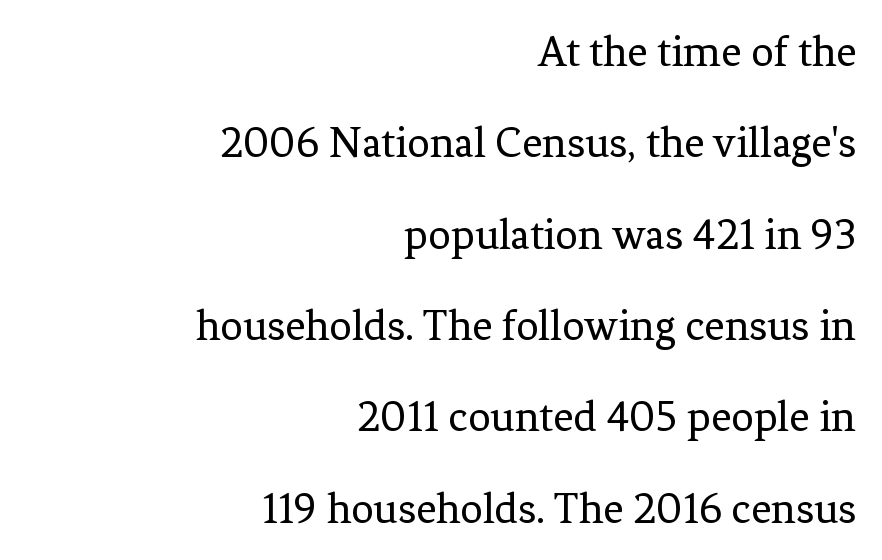
Stems and bowls with no extra thickness — not bold. Leftover space on each line is placed entirely before the opening word. Style check: upright. The type is set solid horizontally, with unmodified tracking. Looks like regular typesetting: each glyph gets only the width it needs.
